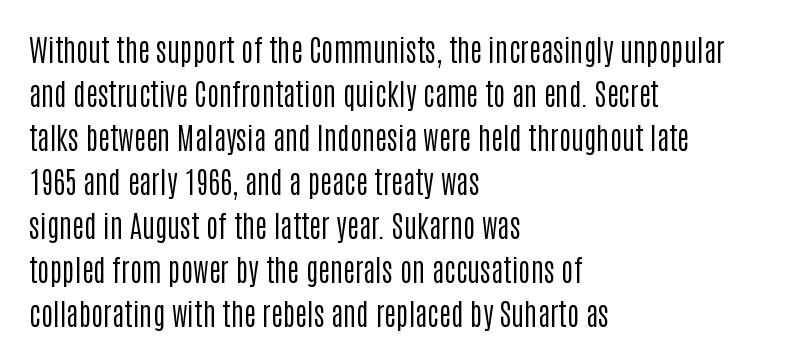
{"serif": "no", "italic": "no", "bold": "no", "weight": "regular", "width": "condensed", "stroke_contrast": "low", "x_height": "large", "monospaced": "no", "underline": "no", "align": "left", "line_spacing": "normal", "line_spacing_ratio": 1.52, "letter_spacing": "normal", "letter_spacing_em": 0.0, "glyph_px": 29}
